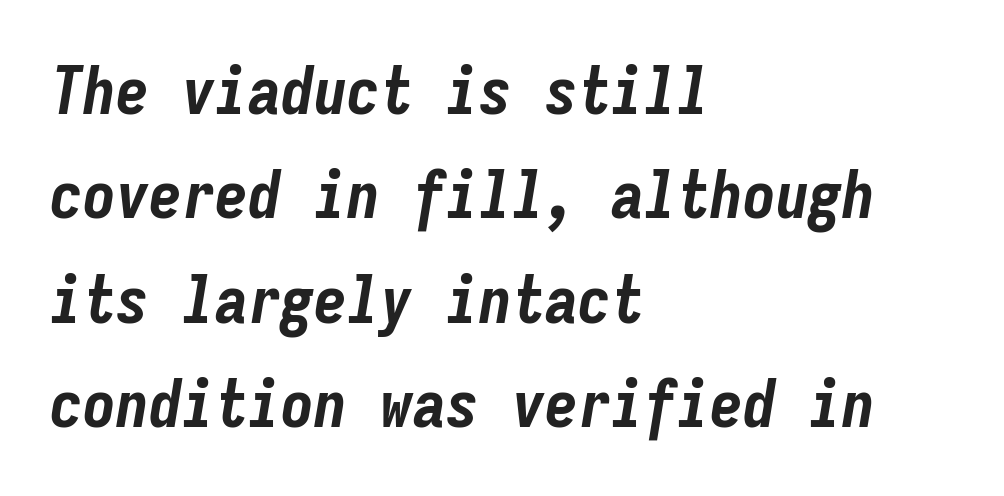
Q: Is the text bold? A: Yes.
Q: Is the text italic (slanted)? A: Yes, it leans right by about 9 degrees.
Q: Is the text underlined? A: No.
Q: How is the paragraph aligned? A: Left-aligned.
Q: Is the spacing between letters normal or unusually wide? A: Normal.
Q: Is the spacing between lines tight, normal or loose? A: Normal.
Q: Width (condensed, normal, or wide)? A: Condensed.
Q: Stroke contrast? A: Low.
Q: x-height? A: Medium.
Q: Monospaced? A: Yes.
